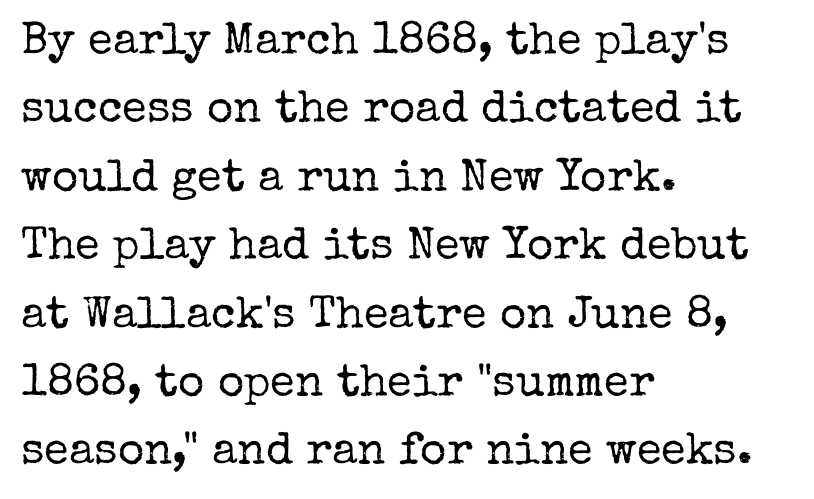
Q: Is the text bold? A: No.
Q: Is the text italic (slanted)? A: No, it is upright.
Q: Is the typeface a serif or a sans-serif typeface? A: Serif.
Q: Is the text underlined? A: No.
Q: How is the paragraph aligned? A: Left-aligned.
Q: Is the spacing between letters normal or unusually wide? A: Normal.
Q: Is the spacing between lines tight, normal or loose? A: Normal.
Q: Width (condensed, normal, or wide)? A: Normal.
Q: Stroke contrast? A: Low.
Q: x-height? A: Medium.
Q: Monospaced? A: No.
